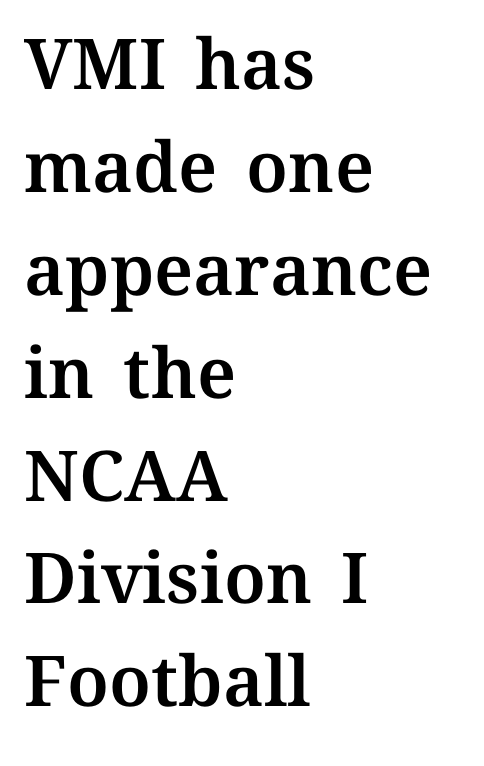
The image shows 70 px text type, upright; set left-aligned, normal line spacing (1.47x), normal letter spacing, not underlined; medium stroke contrast and a medium x-height.
